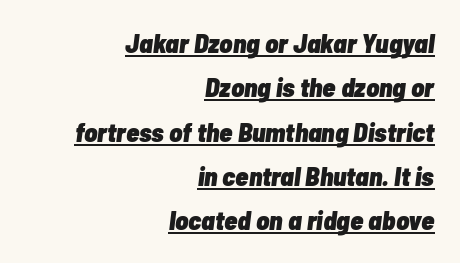
Q: Is the text bold? A: Yes.
Q: Is the text italic (slanted)? A: Yes, it leans right by about 7 degrees.
Q: Is the text underlined? A: Yes.
Q: How is the paragraph aligned? A: Right-aligned.
Q: Is the spacing between letters normal or unusually wide? A: Normal.
Q: Is the spacing between lines tight, normal or loose? A: Normal.
